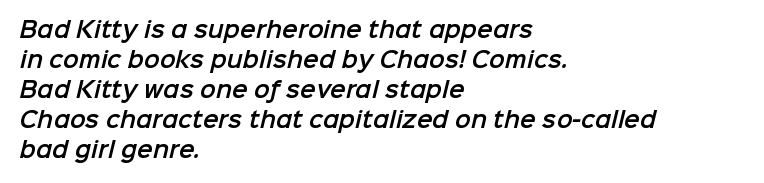
Nobody touched the tracking dial on this one. If you drew a ruler down the left edge, every line would touch it. Quick note: interline space is typical. A clean baseline with only descenders dipping below it.
